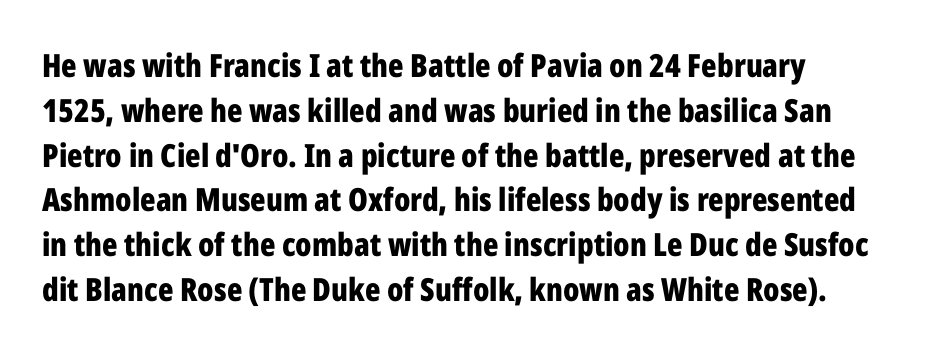
Serif or sans? Sans — the stroke terminals are bare. This sample keeps an unexceptional amount of space between lines. Is this a fixed-width face? No — the glyphs have proportional, varying widths. Students, note that the glyphs here touch the page at normal intervals. Every character sits straight up, as roman type does.
